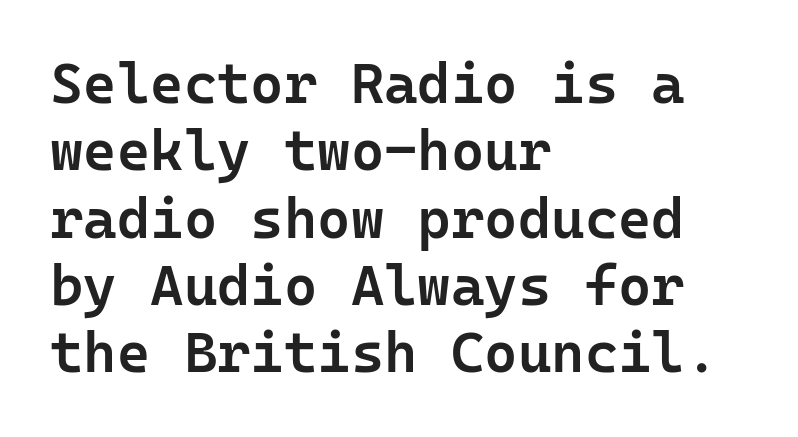
{"serif": "no", "italic": "no", "bold": "semi", "weight": "semibold", "width": "normal", "stroke_contrast": "low", "x_height": "medium", "monospaced": "yes", "underline": "no", "align": "left", "line_spacing_ratio": 1.18, "letter_spacing": "normal", "letter_spacing_em": 0.0, "glyph_px": 57}
